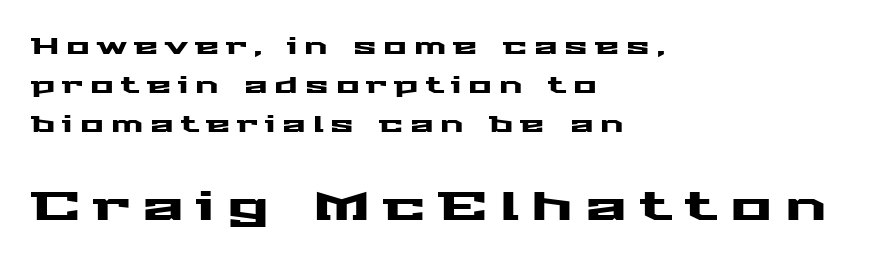
Q: Is the text italic (slanted)? A: No, it is upright.
Q: Is the typeface a serif or a sans-serif typeface? A: Sans-serif.
Q: Is the text underlined? A: No.
Q: How is the paragraph aligned? A: Left-aligned.
Q: Is the spacing between letters normal or unusually wide? A: Unusually wide.
Q: Which block of text is set in a larger size, the first (top) or the second (bottom)? A: The second (bottom) one.
Q: Width (condensed, normal, or wide)? A: Wide.
Q: Stroke contrast? A: Medium.
Q: x-height? A: Medium.
Q: Monospaced? A: No.
